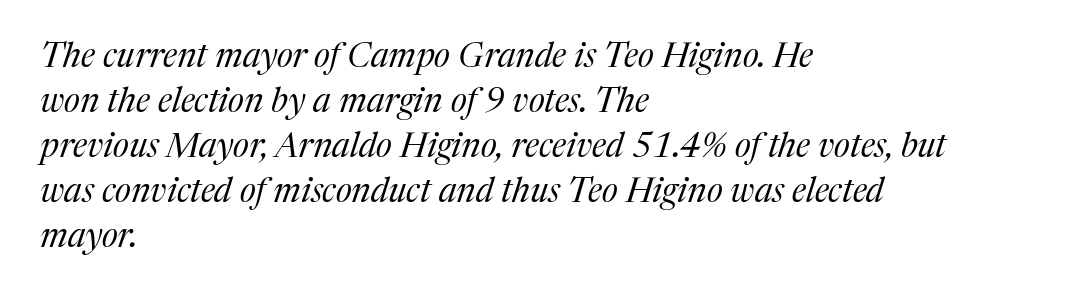
Caption: face not bold, strokes unweighted. Notice how descenders clear the ascenders below comfortably — that's standard leading. This sample uses an oblique cut, with every glyph tilted off the vertical. Serif or sans? Serif — the stroke terminals have little feet. Varying glyph widths throughout — classic text-font behaviour. Horizontally, the lines are justified to the leading edge only.
